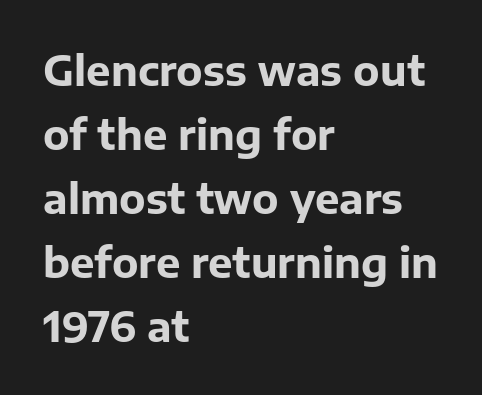
These lines are composed in type without serifs. Vertically, the passage feels balanced, rows spaced as you'd expect. In CSS terms this would be text-align: left. Words appear dense and cohesive because spacing is normal. Varying glyph widths throughout — classic text-font behaviour. Rendered with straight, roman letterforms.
